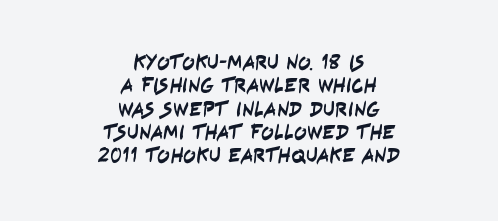
The image shows 21 px text type; set centered, tight line spacing (1.11x), normal letter spacing, not underlined.
